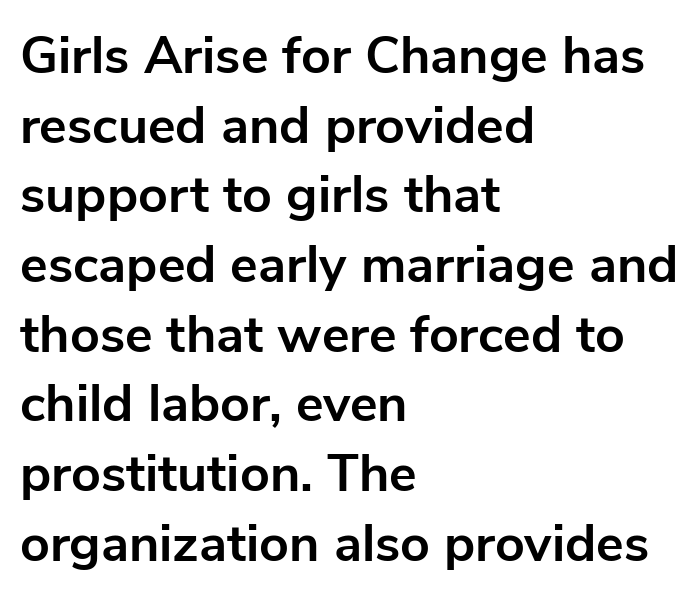
Q: Is the text bold? A: Yes.
Q: Is the text italic (slanted)? A: No, it is upright.
Q: Is the typeface a serif or a sans-serif typeface? A: Sans-serif.
Q: Is the text underlined? A: No.
Q: How is the paragraph aligned? A: Left-aligned.
Q: Is the spacing between letters normal or unusually wide? A: Normal.
Q: Is the spacing between lines tight, normal or loose? A: Normal.
Q: Width (condensed, normal, or wide)? A: Normal.
Q: Stroke contrast? A: Low.
Q: x-height? A: Medium.
Q: Monospaced? A: No.
